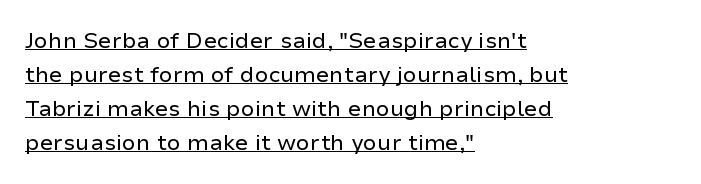
The image shows 22 px text type, upright; set left-aligned, normal line spacing (1.55x), normal letter spacing, underlined.
